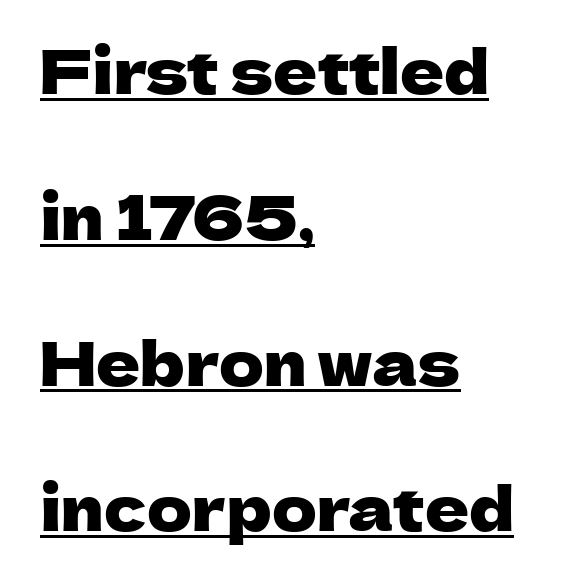
{"serif": "no", "italic": "no", "width": "normal", "stroke_contrast": "low", "x_height": "medium", "monospaced": "no", "underline": "yes", "align": "left", "line_spacing": "loose", "line_spacing_ratio": 2.39, "letter_spacing": "normal", "letter_spacing_em": 0.0, "glyph_px": 61}
